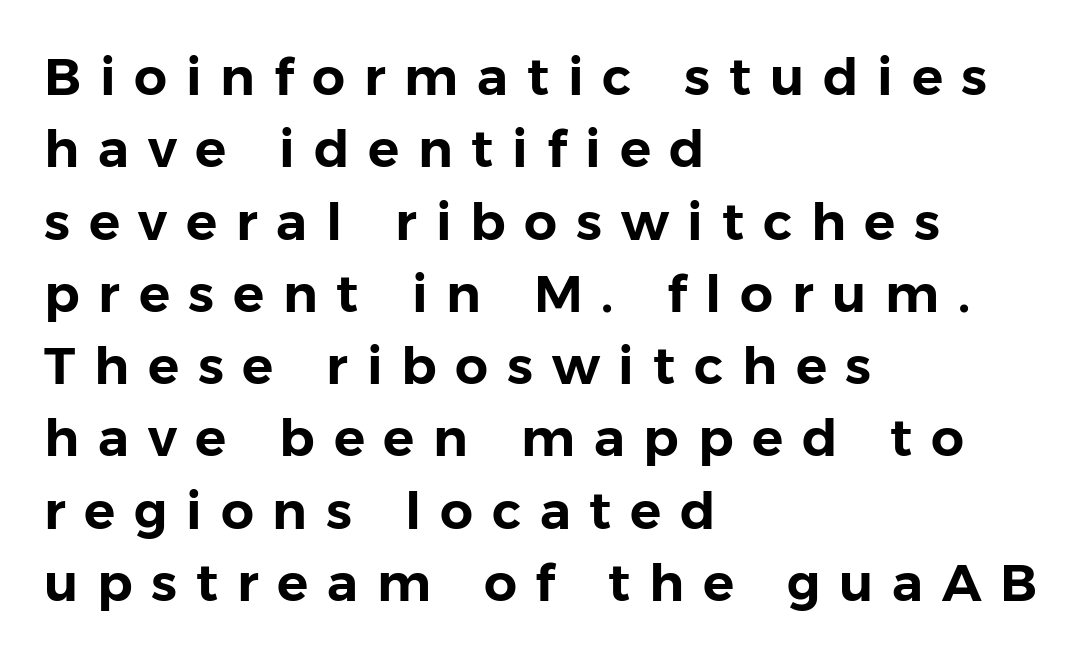
If you drew a ruler down the left edge, every line would touch it. Stroke terminals: plain, sans-serif. This sample uses an upright cut, with every glyph sitting square on the baseline. Each letter keeps its own natural width here, so spacing adapts to shape. Students, note that the glyphs here are deliberately spaced far apart.
